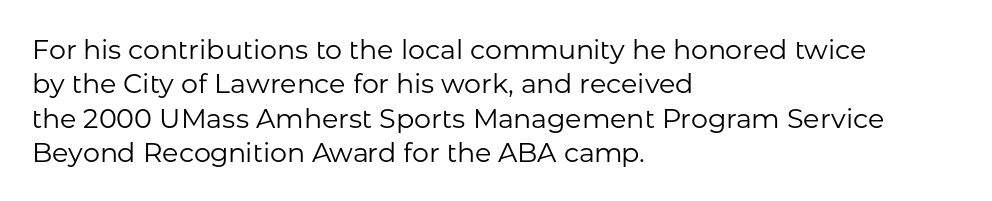
The letterforms sit at book weight or below. Honestly, the letter spacing is just normal — you wouldn't notice it. The type sits square on the baseline with zero lean. Unmarked baselines from the first word to the last. The text block is weighted toward the left margin, trailing off unevenly rightward. The designer left line spacing at the default.
